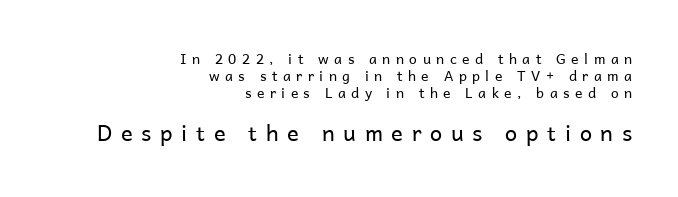
Q: Is the text bold? A: No.
Q: Is the text italic (slanted)? A: No, it is upright.
Q: Is the text underlined? A: No.
Q: How is the paragraph aligned? A: Right-aligned.
Q: Is the spacing between letters normal or unusually wide? A: Unusually wide.
Q: Which block of text is set in a larger size, the first (top) or the second (bottom)? A: The second (bottom) one.
